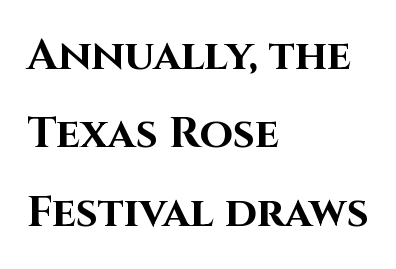
These lines keep a tight, regular rhythm from letter to letter. The font family rendered here belongs to the sans-serif group. The text block is weighted toward the left margin, trailing off unevenly rightward. This is roman type, the default non-slanted kind. Plain, unruled lines of type.
